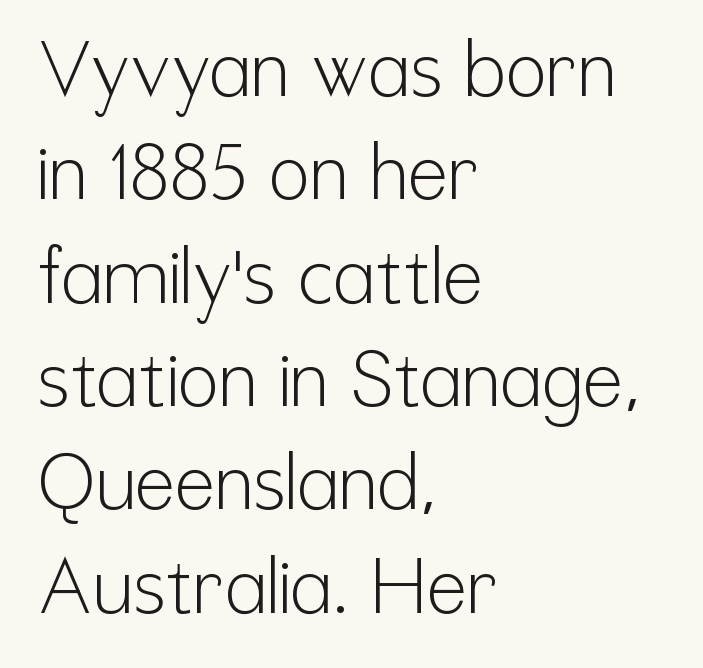
You could not count columns in this text — the font is proportionally spaced. Honestly, the row spacing looks completely unremarkable. Quick note: not italic, upright. Weight: in the light-to-regular range.
